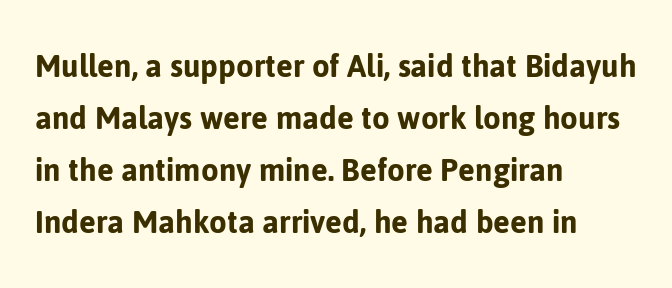
Line starts are locked; line ends wander. This is roman type, the default non-slanted kind. A typesetter would call this proportional, since set widths differ per character. The gaps between neighbouring characters are ordinary and unremarkable.
